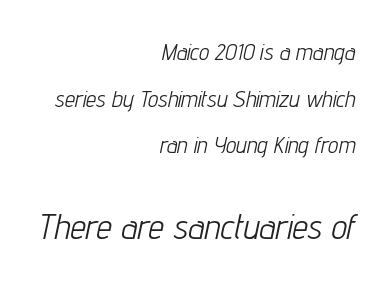
Q: Is the text bold? A: No.
Q: Is the text italic (slanted)? A: Yes, it leans right by about 12 degrees.
Q: Is the text underlined? A: No.
Q: How is the paragraph aligned? A: Right-aligned.
Q: Is the spacing between letters normal or unusually wide? A: Normal.
Q: Is the spacing between lines tight, normal or loose? A: Loose.
Q: Which block of text is set in a larger size, the first (top) or the second (bottom)? A: The second (bottom) one.
Q: Width (condensed, normal, or wide)? A: Condensed.
Q: Stroke contrast? A: Low.
Q: x-height? A: Medium.
Q: Monospaced? A: No.
